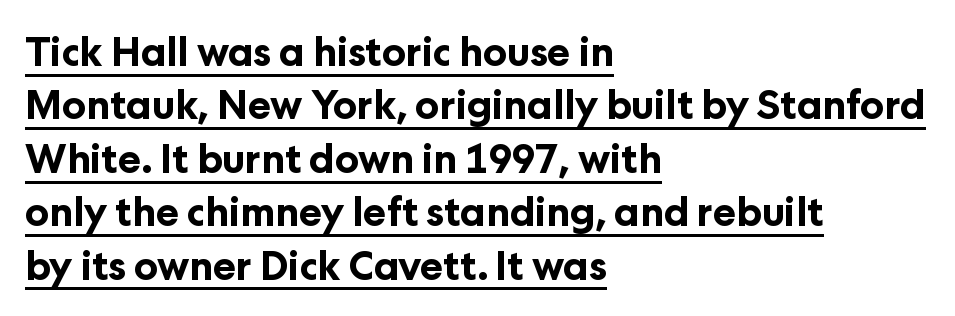
{"serif": "no", "italic": "no", "bold": "yes", "weight": "bold", "width": "normal", "stroke_contrast": "low", "x_height": "medium", "monospaced": "no", "underline": "yes", "align": "left", "line_spacing": "normal", "line_spacing_ratio": 1.37, "letter_spacing": "normal", "letter_spacing_em": 0.0, "glyph_px": 39}
